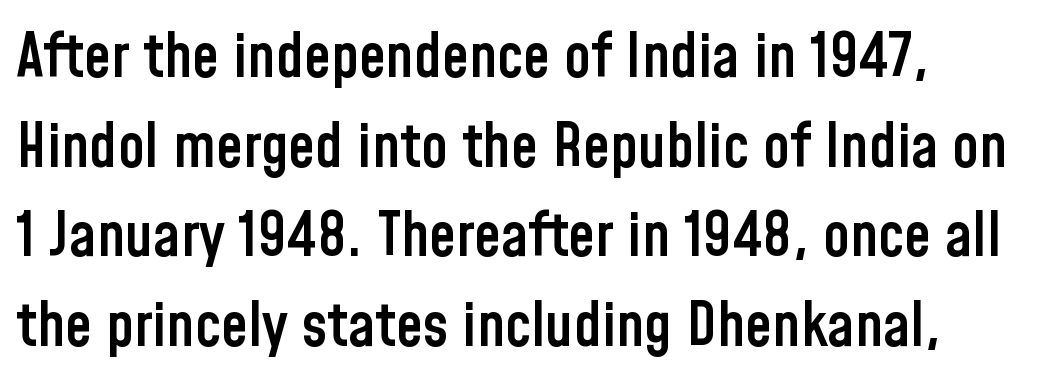
{"serif": "no", "italic": "no", "bold": "semi", "weight": "semibold", "width": "condensed", "stroke_contrast": "low", "x_height": "medium", "monospaced": "no", "underline": "no", "align": "left", "line_spacing": "normal", "line_spacing_ratio": 1.47, "letter_spacing": "normal", "letter_spacing_em": 0.0, "glyph_px": 61}
